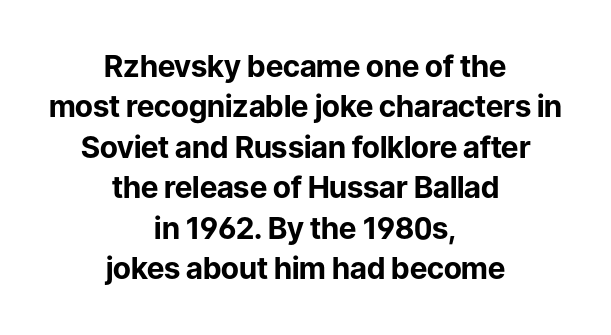
The image shows 30 px bold sans-serif type, upright; set centered, normal line spacing (1.35x), normal letter spacing, not underlined; low stroke contrast and a medium x-height.
